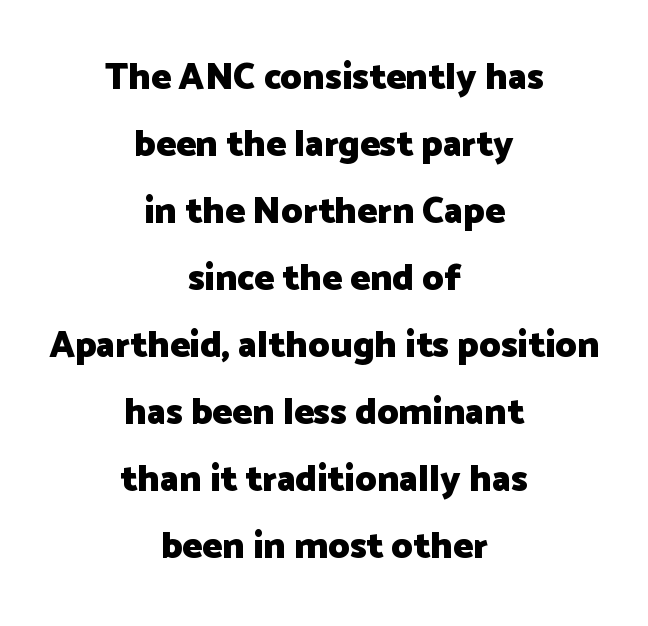
{"serif": "no", "italic": "no", "bold": "yes", "weight": "heavy", "width": "normal", "stroke_contrast": "low", "x_height": "medium", "monospaced": "no", "underline": "no", "align": "center", "line_spacing_ratio": 1.81, "letter_spacing": "normal", "letter_spacing_em": 0.0, "glyph_px": 37}
